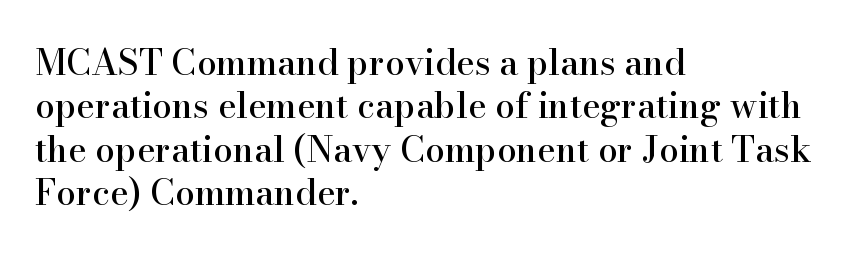
{"serif": "yes", "italic": "no", "width": "normal", "stroke_contrast": "high", "x_height": "small", "monospaced": "no", "underline": "no", "align": "left", "line_spacing_ratio": 1.24, "letter_spacing": "normal", "letter_spacing_em": 0.0, "glyph_px": 35}
